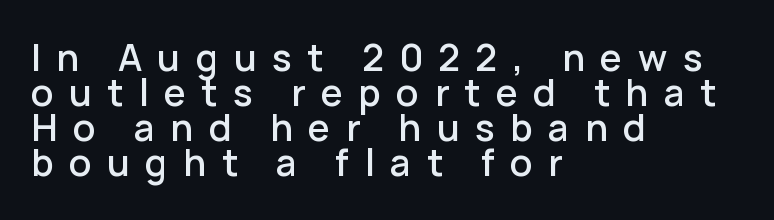
{"serif": "no", "italic": "no", "width": "normal", "stroke_contrast": "low", "x_height": "medium", "monospaced": "no", "underline": "no", "align": "left", "line_spacing": "tight", "line_spacing_ratio": 0.95, "letter_spacing": "wide", "letter_spacing_em": 0.42, "glyph_px": 37}
